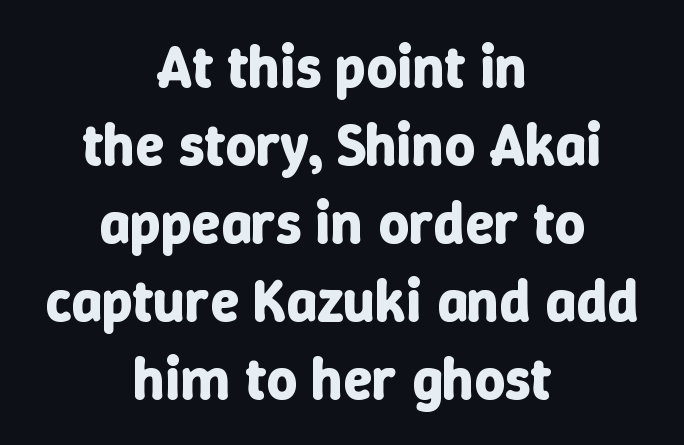
The image shows 59 px bold type, upright; set centered, normal line spacing (1.32x), normal letter spacing, not underlined; low stroke contrast and a medium x-height.
